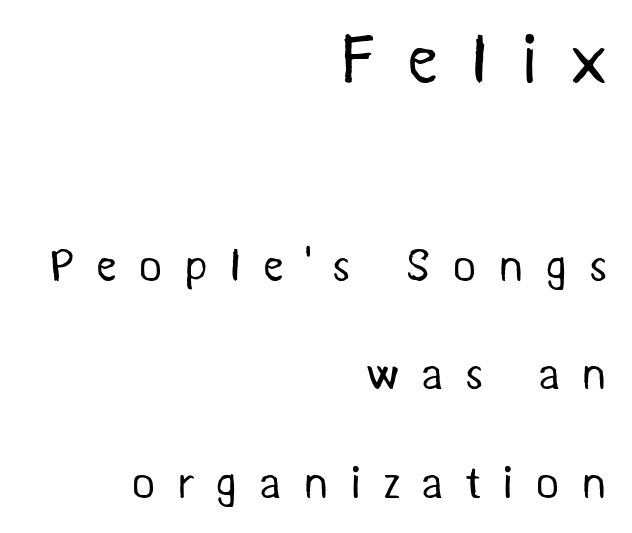
{"serif": "no", "bold": "no", "weight": "regular", "width": "normal", "stroke_contrast": "medium", "x_height": "medium", "monospaced": "no", "underline": "no", "align": "right", "line_spacing": "loose", "line_spacing_ratio": 2.35, "letter_spacing": "wide", "letter_spacing_em": 0.46, "larger_block": "first", "size_ratio": 1.5, "glyph_px": 69}
